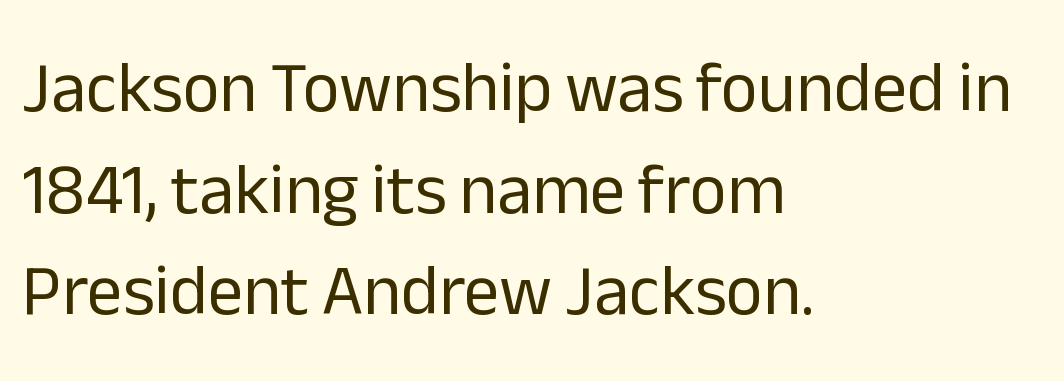
Q: Is the text bold? A: No.
Q: Is the text italic (slanted)? A: No, it is upright.
Q: Is the typeface a serif or a sans-serif typeface? A: Sans-serif.
Q: Is the text underlined? A: No.
Q: How is the paragraph aligned? A: Left-aligned.
Q: Is the spacing between letters normal or unusually wide? A: Normal.
Q: Is the spacing between lines tight, normal or loose? A: Normal.
Q: Width (condensed, normal, or wide)? A: Normal.
Q: Stroke contrast? A: Low.
Q: x-height? A: Medium.
Q: Monospaced? A: No.
